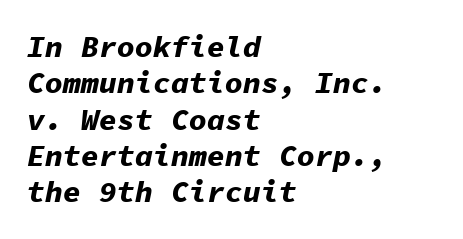
{"italic": "yes", "lean": "right", "slant_degrees": 11, "bold": "yes", "weight": "bold", "width": "normal", "stroke_contrast": "low", "x_height": "medium", "monospaced": "yes", "underline": "no", "align": "left", "line_spacing_ratio": 1.21, "letter_spacing": "normal", "letter_spacing_em": 0.0, "glyph_px": 30}
